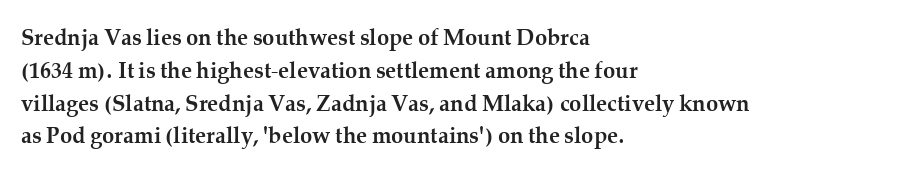
The image shows 22 px bold type, upright; set left-aligned, normal line spacing (1.49x), normal letter spacing, not underlined.
